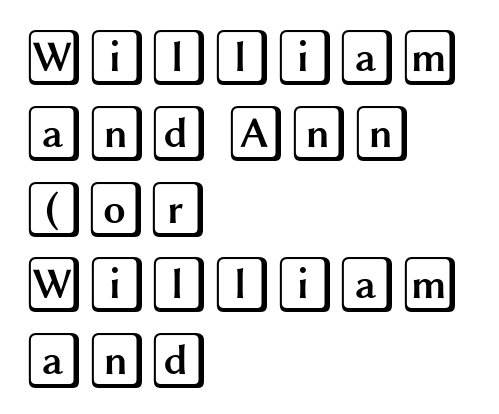
Q: Is the text italic (slanted)? A: No, it is upright.
Q: Is the text underlined? A: No.
Q: How is the paragraph aligned? A: Left-aligned.
Q: Is the spacing between letters normal or unusually wide? A: Normal.
Q: Is the spacing between lines tight, normal or loose? A: Normal.
Q: Width (condensed, normal, or wide)? A: Wide.
Q: x-height? A: Large.
